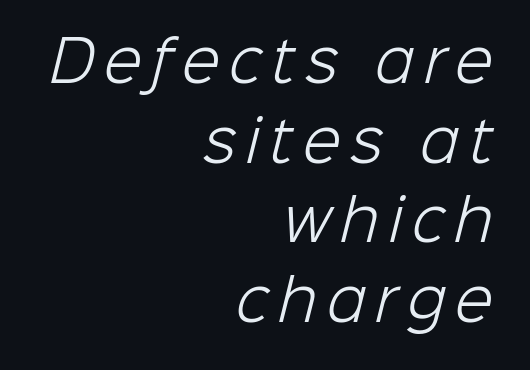
A normal amount of white space separates one row of letters from the next. Regarding serifs, this sample does without them. Every row of glyphs terminates at an identical x-position on the right. The words here are not underlined. The letters advance in unequal steps, a hallmark of proportional type. The weight would be labelled regular, book, light, or lighter still.
